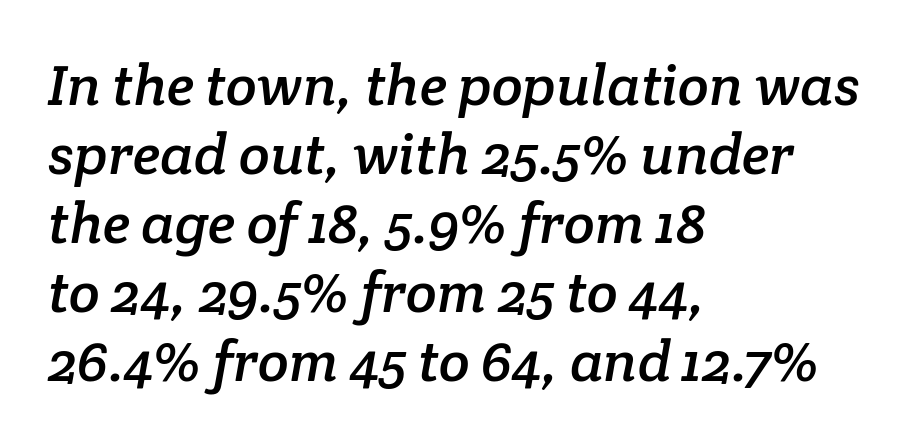
The image shows 57 px serif type; set left-aligned, line spacing 1.21x, normal letter spacing, not underlined; low stroke contrast and a medium x-height.
